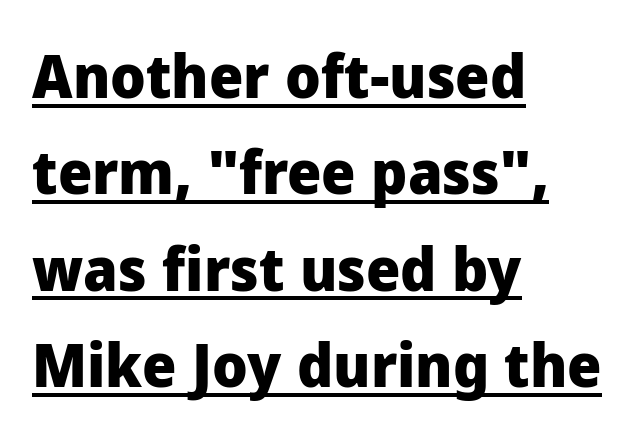
Serifs: no, the terminals of the letterforms are clean. Notice how descenders clear the ascenders below comfortably — that's standard leading. Varying glyph widths throughout — classic text-font behaviour. One-word summary of the alignment: left.
